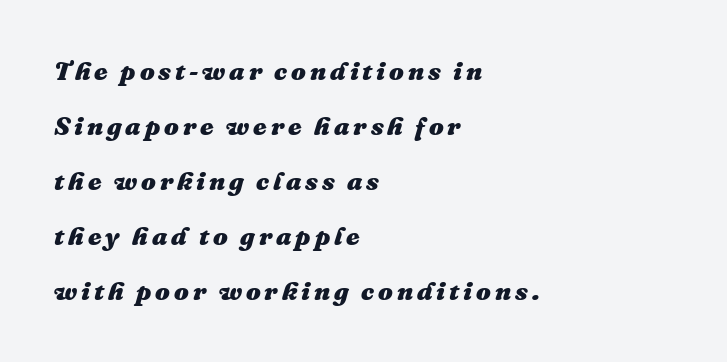
{"italic": "yes", "lean": "right", "slant_degrees": 16, "bold": "yes", "underline": "no", "align": "left", "line_spacing": "loose", "line_spacing_ratio": 2.12, "glyph_px": 26}
